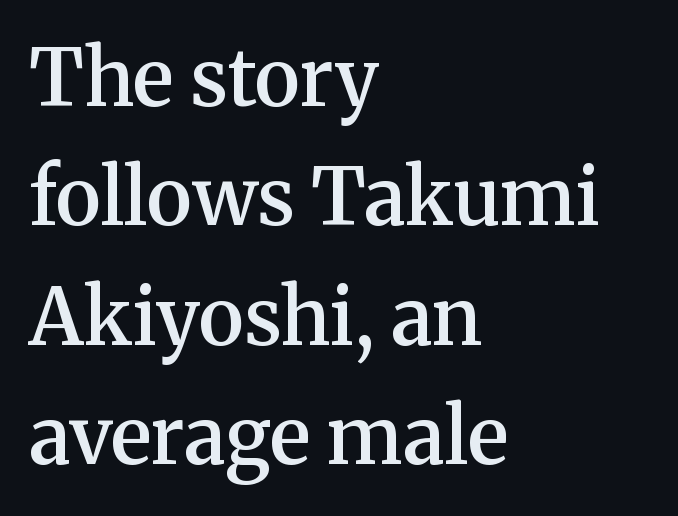
Font category for this specimen: serif. The line texture is even and compact thanks to regular tracking. The string is rendered with underlining switched off. The lettering stays uniformly vertical, giving the passage a roman look. Casual observation: everything's shoved over to the left.
